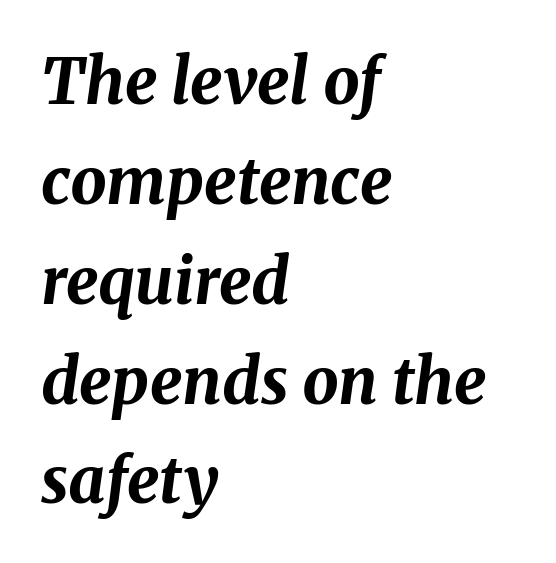
This sample has the flowing, uneven cadence of proportional lettering. Designer's note — italics engaged. The rendering uses a bold face; every stroke is thick and dark. Nobody touched the tracking dial on this one. Compared with typical paragraphs, the rows here are spaced about the same. The gap between lines stays unmarked.
